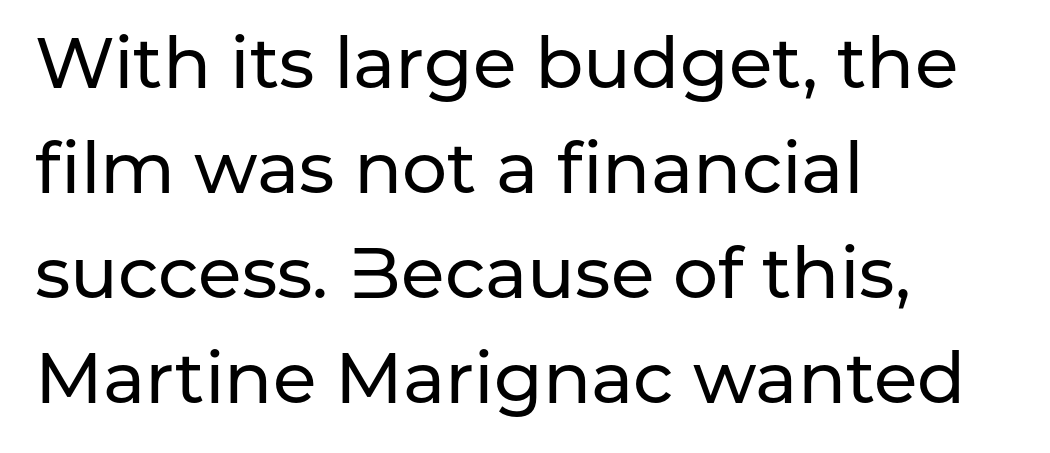
The image shows 71 px sans-serif type, upright; set left-aligned, normal line spacing (1.48x), normal letter spacing, not underlined; low stroke contrast and a medium x-height.
